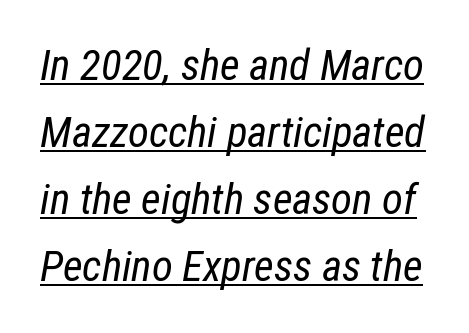
The passage shown is not bold in any degree. Does the lettering tilt? It does — this is italic. What's the leading like? Ordinary, nothing unusual. The letterforms sit shoulder to shoulder at normal distance. A typesetter would call this proportional, since set widths differ per character.
